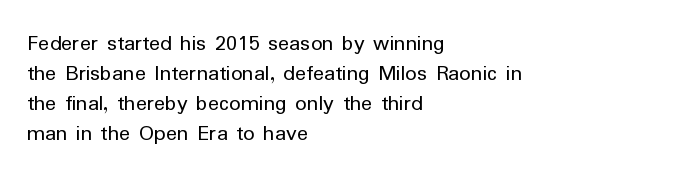
Q: Is the text bold? A: No.
Q: Is the text italic (slanted)? A: No, it is upright.
Q: Is the text underlined? A: No.
Q: How is the paragraph aligned? A: Left-aligned.
Q: Is the spacing between letters normal or unusually wide? A: Normal.
Q: Is the spacing between lines tight, normal or loose? A: Normal.
